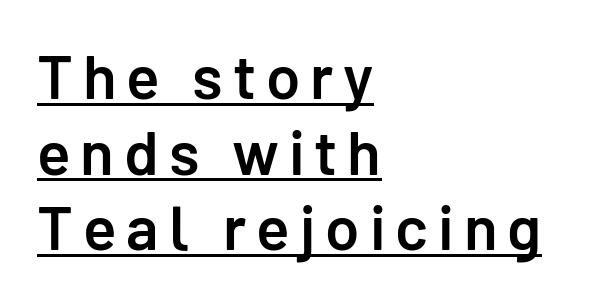
Q: Is the text bold? A: Semi-bold.
Q: Is the text italic (slanted)? A: No, it is upright.
Q: Is the typeface a serif or a sans-serif typeface? A: Sans-serif.
Q: Is the text underlined? A: Yes.
Q: How is the paragraph aligned? A: Left-aligned.
Q: Width (condensed, normal, or wide)? A: Normal.
Q: Stroke contrast? A: Low.
Q: x-height? A: Medium.
Q: Monospaced? A: No.
